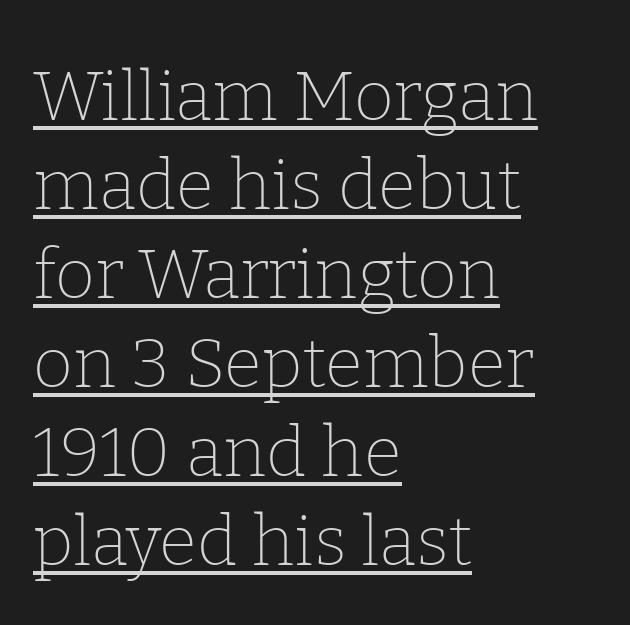
Q: Is the text bold? A: No.
Q: Is the text italic (slanted)? A: No, it is upright.
Q: Is the typeface a serif or a sans-serif typeface? A: Serif.
Q: Is the text underlined? A: Yes.
Q: How is the paragraph aligned? A: Left-aligned.
Q: Is the spacing between letters normal or unusually wide? A: Normal.
Q: Is the spacing between lines tight, normal or loose? A: Normal.
Q: Width (condensed, normal, or wide)? A: Normal.
Q: Stroke contrast? A: Low.
Q: x-height? A: Medium.
Q: Monospaced? A: No.
